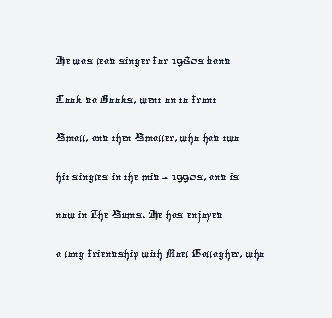
{"underline": "no", "align": "left", "line_spacing": "normal", "line_spacing_ratio": 1.43, "letter_spacing": "normal", "letter_spacing_em": 0.0, "glyph_px": 27}
